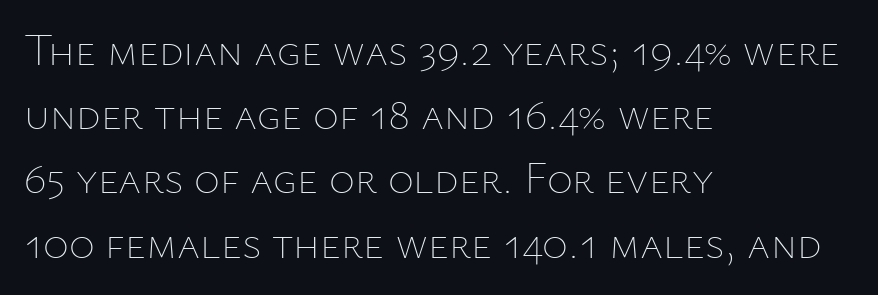
Q: Is the text bold? A: No.
Q: Is the text italic (slanted)? A: No, it is upright.
Q: Is the text underlined? A: No.
Q: How is the paragraph aligned? A: Left-aligned.
Q: Is the spacing between letters normal or unusually wide? A: Normal.
Q: Is the spacing between lines tight, normal or loose? A: Normal.
Q: Width (condensed, normal, or wide)? A: Normal.
Q: Stroke contrast? A: Low.
Q: x-height? A: Medium.
Q: Monospaced? A: No.
